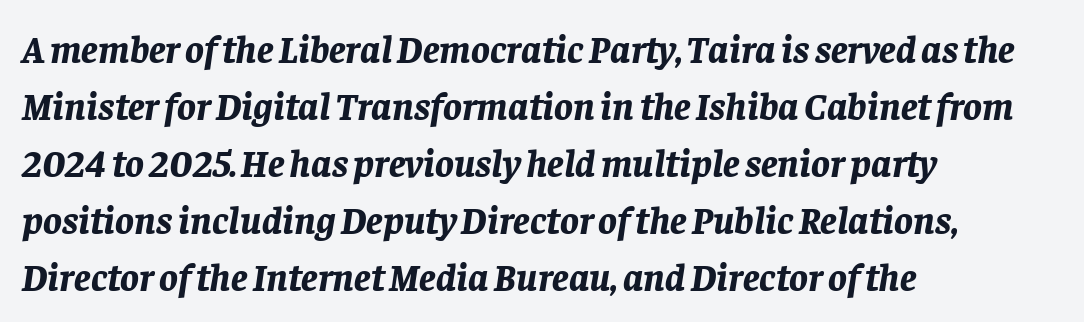
{"italic": "yes", "lean": "right", "slant_degrees": 8, "bold": "yes", "weight": "bold", "width": "normal", "stroke_contrast": "low", "x_height": "large", "monospaced": "no", "underline": "no", "align": "left", "line_spacing": "normal", "line_spacing_ratio": 1.46, "letter_spacing": "normal", "letter_spacing_em": 0.0, "glyph_px": 39}
